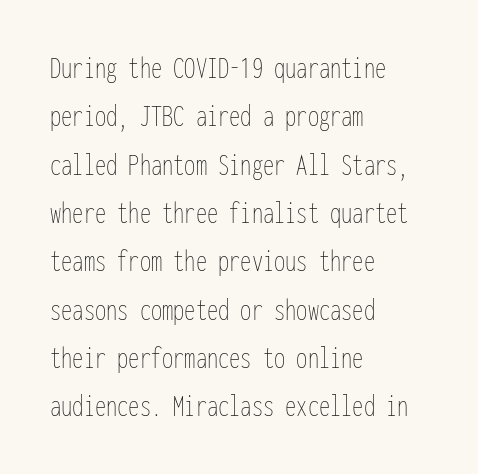
The image shows 32 px thin, condensed type, upright, monospaced; set left-aligned, normal line spacing (1.51x), normal letter spacing, not underlined; low stroke contrast and a medium x-height.
